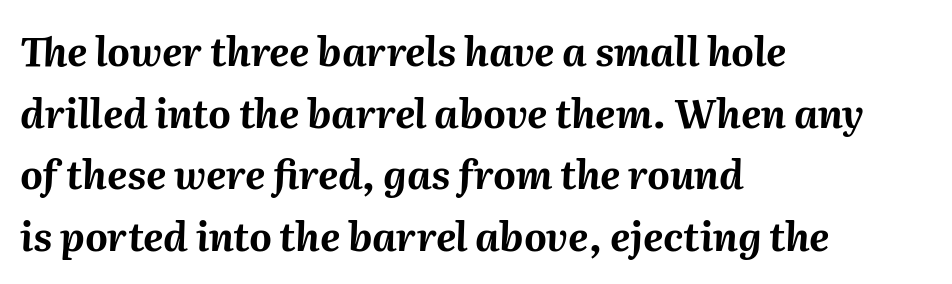
Quick note: underline off. The text carries the slant typical of an italic or oblique font. The gaps between neighbouring characters are ordinary and unremarkable. The face used here is proportionally spaced, like ordinary book or web type. Is there much room between lines? A standard amount, neither cramped nor airy. Plenty of ink on the page — the face is bold.
